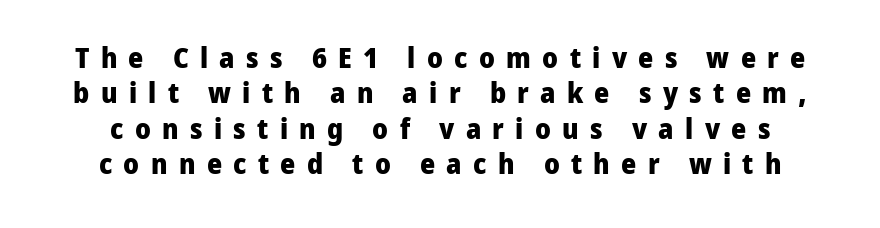
Q: Is the text bold? A: Yes.
Q: Is the text italic (slanted)? A: No, it is upright.
Q: Is the typeface a serif or a sans-serif typeface? A: Sans-serif.
Q: Is the text underlined? A: No.
Q: Is the spacing between letters normal or unusually wide? A: Unusually wide.
Q: Width (condensed, normal, or wide)? A: Normal.
Q: Stroke contrast? A: Low.
Q: x-height? A: Medium.
Q: Monospaced? A: No.
